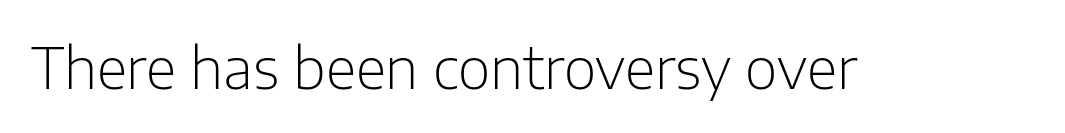
Q: Is the text bold? A: No.
Q: Is the text italic (slanted)? A: No, it is upright.
Q: Is the typeface a serif or a sans-serif typeface? A: Sans-serif.
Q: Is the text underlined? A: No.
Q: Is the spacing between letters normal or unusually wide? A: Normal.
Q: Width (condensed, normal, or wide)? A: Normal.
Q: Stroke contrast? A: Low.
Q: x-height? A: Medium.
Q: Monospaced? A: No.
